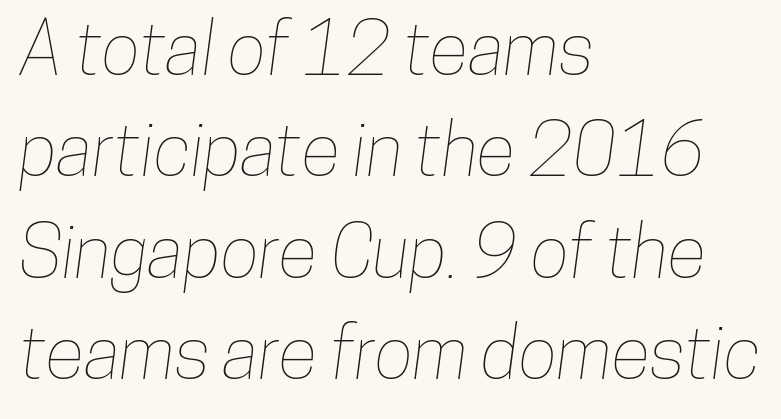
The passage shown is typed in a proportional face where columns would drift. The string is rendered with underlining switched off. Layout note: lines flush left. Caption: standard tracking, unaltered. The line-height multiplier appears to be the usual default.
